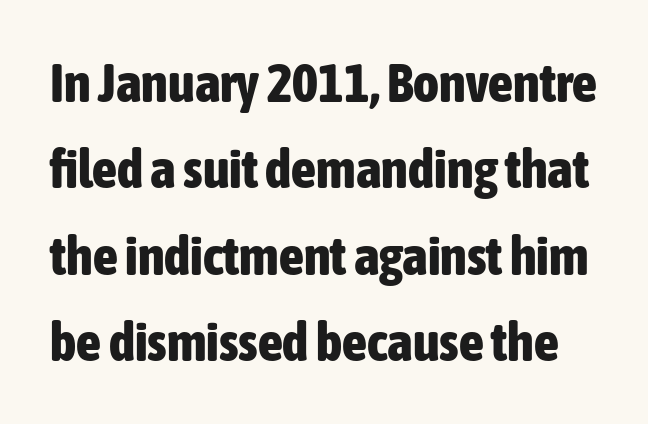
Q: Is the text bold? A: Yes.
Q: Is the text italic (slanted)? A: No, it is upright.
Q: Is the typeface a serif or a sans-serif typeface? A: Sans-serif.
Q: Is the text underlined? A: No.
Q: Is the spacing between letters normal or unusually wide? A: Normal.
Q: Is the spacing between lines tight, normal or loose? A: Normal.
Q: Width (condensed, normal, or wide)? A: Condensed.
Q: Stroke contrast? A: Low.
Q: x-height? A: Medium.
Q: Monospaced? A: No.
